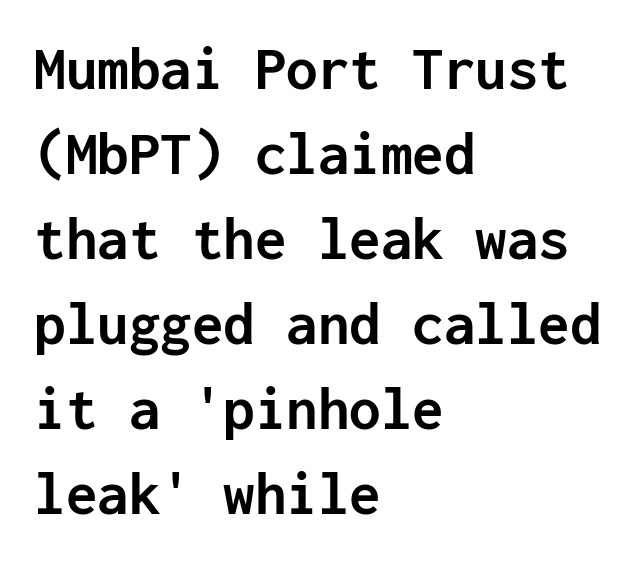
Q: Is the text bold? A: Yes.
Q: Is the text italic (slanted)? A: No, it is upright.
Q: Is the typeface a serif or a sans-serif typeface? A: Sans-serif.
Q: Is the text underlined? A: No.
Q: How is the paragraph aligned? A: Left-aligned.
Q: Is the spacing between letters normal or unusually wide? A: Normal.
Q: Is the spacing between lines tight, normal or loose? A: Normal.
Q: Width (condensed, normal, or wide)? A: Normal.
Q: Stroke contrast? A: Low.
Q: x-height? A: Medium.
Q: Monospaced? A: Yes.
